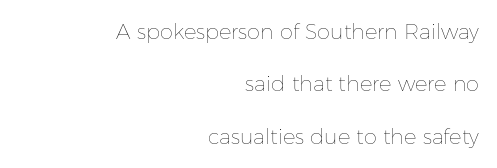
The text block is weighted toward the right margin, trailing off unevenly leftward. The passage shown has conventional tracking throughout. The block of text is sparse from top to bottom, with ample space between rows. The glyphs are unaccompanied by any horizontal stroke below them. Tall strokes in this sample are plumb rather than angled. Counters stay open thanks to moderate or lighter strokes.
